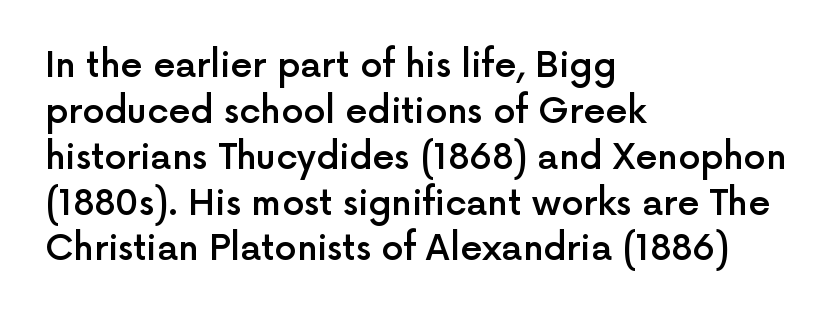
Q: Is the text bold? A: Semi-bold.
Q: Is the text italic (slanted)? A: No, it is upright.
Q: Is the typeface a serif or a sans-serif typeface? A: Sans-serif.
Q: Is the text underlined? A: No.
Q: How is the paragraph aligned? A: Left-aligned.
Q: Is the spacing between letters normal or unusually wide? A: Normal.
Q: Is the spacing between lines tight, normal or loose? A: Normal.
Q: Width (condensed, normal, or wide)? A: Normal.
Q: x-height? A: Medium.
Q: Monospaced? A: No.
